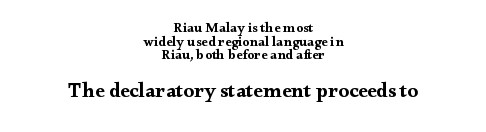
Q: Is the text italic (slanted)? A: No, it is upright.
Q: Is the text underlined? A: No.
Q: How is the paragraph aligned? A: Centered.
Q: Is the spacing between letters normal or unusually wide? A: Normal.
Q: Is the spacing between lines tight, normal or loose? A: Tight.
Q: Which block of text is set in a larger size, the first (top) or the second (bottom)? A: The second (bottom) one.
